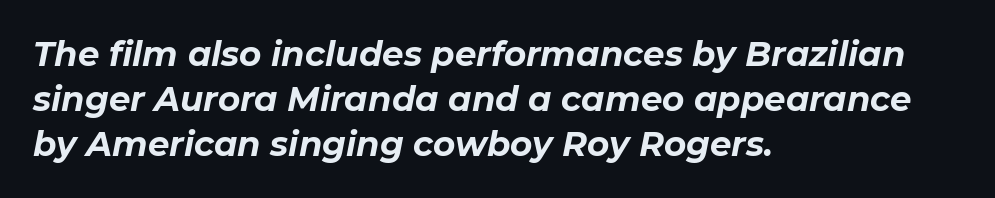
{"italic": "yes", "lean": "right", "slant_degrees": 11, "bold": "yes", "weight": "bold", "width": "normal", "stroke_contrast": "low", "x_height": "medium", "monospaced": "no", "underline": "no", "align": "left", "line_spacing": "normal", "line_spacing_ratio": 1.32, "letter_spacing": "normal", "letter_spacing_em": 0.0, "glyph_px": 34}
